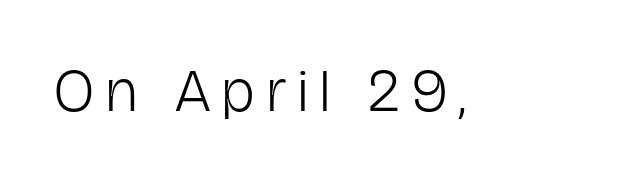
{"serif": "no", "italic": "no", "bold": "no", "weight": "light", "width": "condensed", "stroke_contrast": "low", "x_height": "medium", "monospaced": "no", "underline": "no", "letter_spacing": "wide", "letter_spacing_em": 0.2, "glyph_px": 61}
